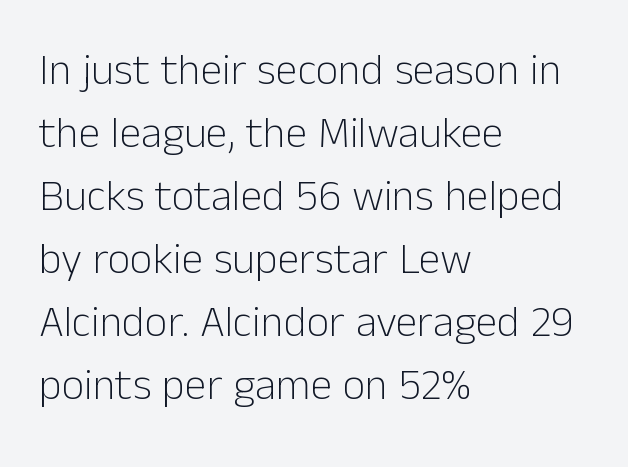
The image shows 44 px light sans-serif type, upright; set left-aligned, normal line spacing (1.43x), normal letter spacing, not underlined; low stroke contrast and a medium x-height.
